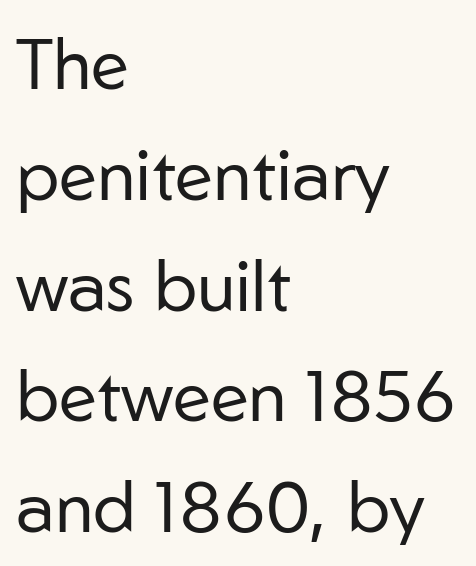
Q: Is the text bold? A: No.
Q: Is the text italic (slanted)? A: No, it is upright.
Q: Is the typeface a serif or a sans-serif typeface? A: Sans-serif.
Q: Is the text underlined? A: No.
Q: How is the paragraph aligned? A: Left-aligned.
Q: Is the spacing between letters normal or unusually wide? A: Normal.
Q: Is the spacing between lines tight, normal or loose? A: Normal.
Q: Width (condensed, normal, or wide)? A: Normal.
Q: Stroke contrast? A: Low.
Q: x-height? A: Medium.
Q: Monospaced? A: No.
